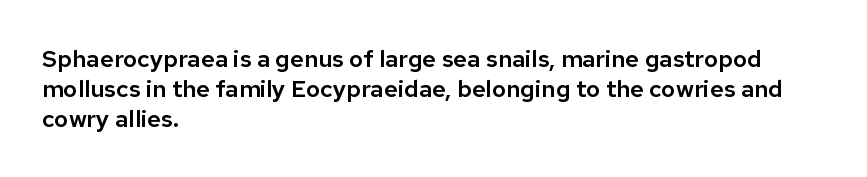
This sample uses an upright cut, with every glyph sitting square on the baseline. The space beneath each line is pristine and unruled. Short note: letters normally spaced. A classic flush-left, rag-right setting is used for this passage.
